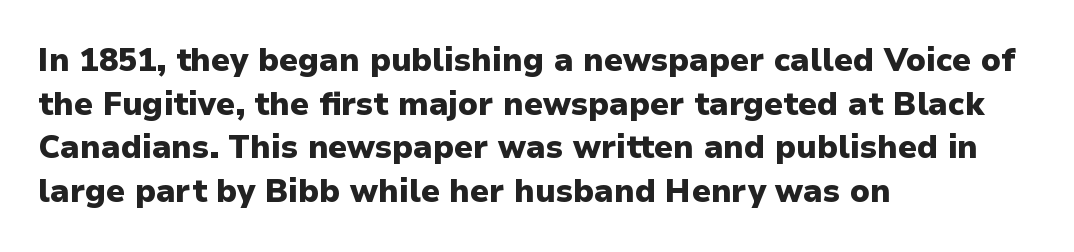
Spacing between characters is what you'd get straight out of the box. Notice how descenders clear the ascenders below comfortably — that's standard leading. The passage shown is emphatically bold. The face used here is proportionally spaced, like ordinary book or web type.
